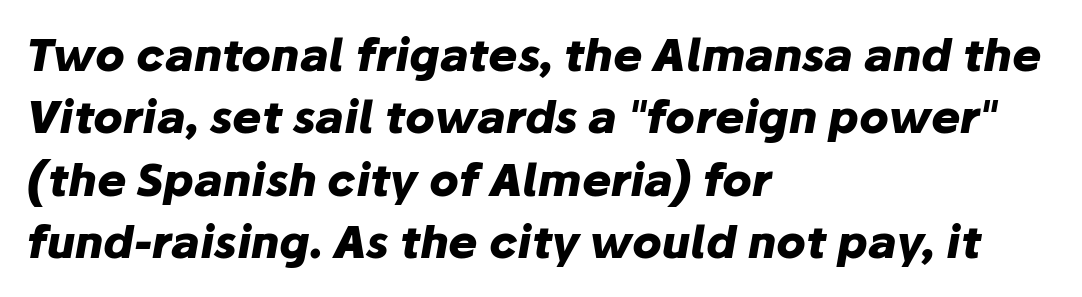
{"italic": "yes", "lean": "right", "slant_degrees": 10, "bold": "yes", "weight": "heavy", "width": "normal", "stroke_contrast": "low", "x_height": "medium", "monospaced": "no", "underline": "no", "align": "left", "line_spacing": "normal", "line_spacing_ratio": 1.42, "letter_spacing": "normal", "letter_spacing_em": 0.0, "glyph_px": 44}
